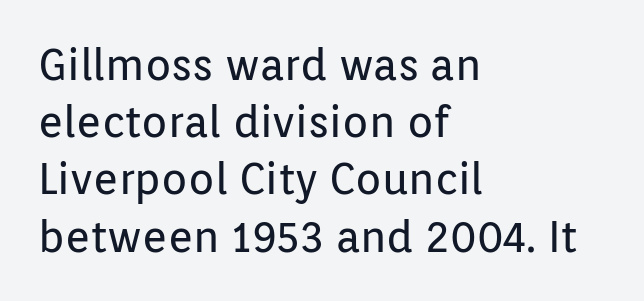
The image shows 43 px regular-weight sans-serif type, upright; set left-aligned, normal line spacing (1.33x), normal letter spacing, not underlined; low stroke contrast and a medium x-height.
